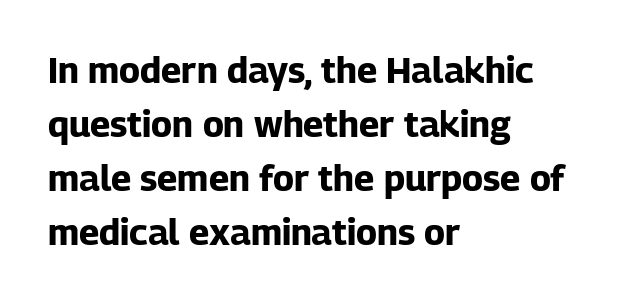
The image shows 36 px bold sans-serif type, upright; set left-aligned, normal line spacing (1.5x), normal letter spacing, not underlined; low stroke contrast and a medium x-height.
